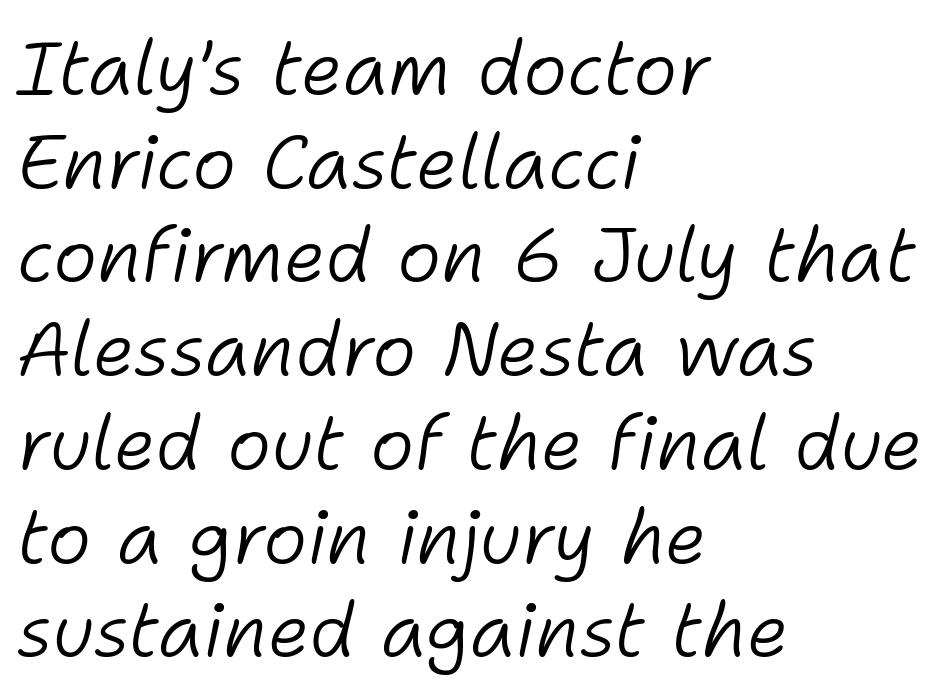
Lines of text with bare space underneath. The font sits on the lighter half of the weight spectrum, regular included. Is the letter spacing exaggerated? No — it looks like the ordinary default. Leading matches the norm, producing a regular column. This sample uses an oblique cut, with every glyph tilted off the vertical. The passage shown is typed in a proportional face where columns would drift.
